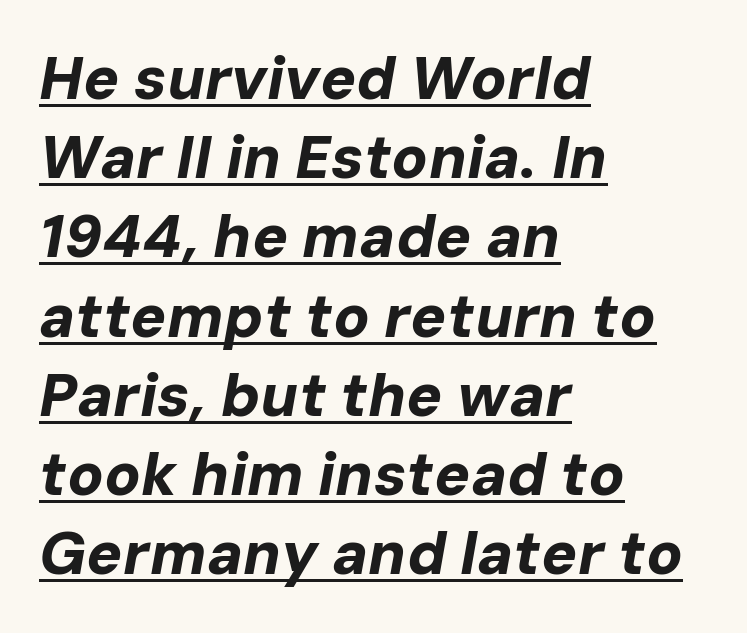
{"italic": "yes", "lean": "right", "slant_degrees": 10, "bold": "yes", "weight": "bold", "width": "normal", "stroke_contrast": "low", "x_height": "medium", "monospaced": "no", "underline": "yes", "align": "left", "line_spacing": "normal", "line_spacing_ratio": 1.32, "letter_spacing": "normal", "letter_spacing_em": 0.0, "glyph_px": 60}
